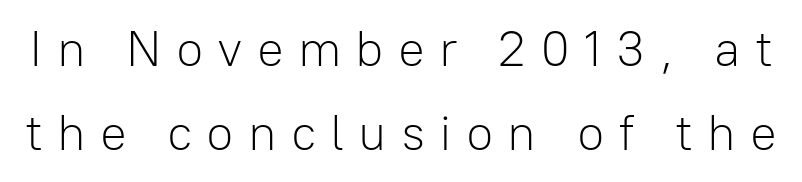
Looks like regular typesetting: each glyph gets only the width it needs. To sum up the face: it is a sans, with no serifs. The line texture is sparse and dotted thanks to wide tracking. Is there any slant? The stems are plumb.
